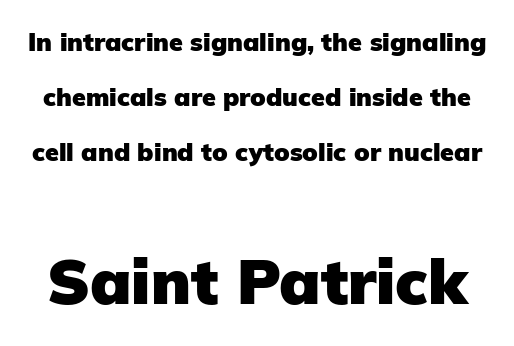
The image shows 63 px heavy sans-serif type, upright; set loose line spacing (2.2x), normal letter spacing, not underlined; the second (bottom) block is 2.52x larger; low stroke contrast and a medium x-height.
